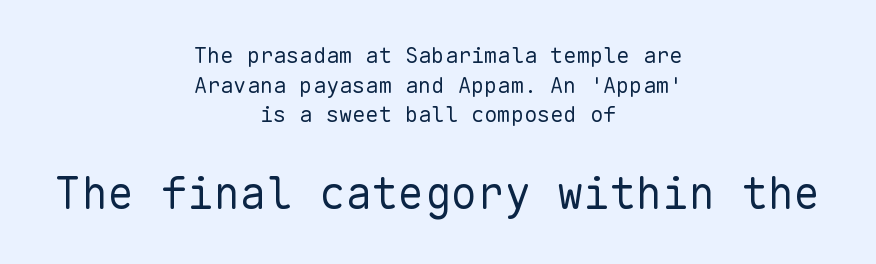
The image shows 44 px regular-weight sans-serif type, upright, monospaced; set centered, normal line spacing (1.35x), normal letter spacing, not underlined; the second (bottom) block is 2.0x larger; low stroke contrast and a medium x-height.
